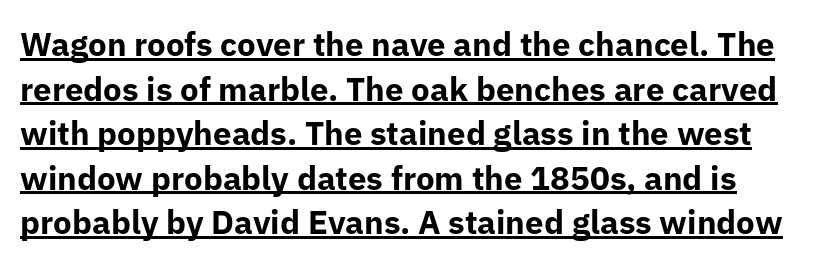
The image shows 33 px bold sans-serif type, upright; set normal line spacing (1.35x), normal letter spacing, underlined; low stroke contrast and a medium x-height.
